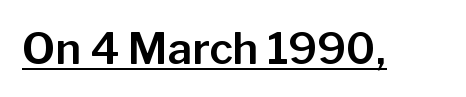
Upright lettering throughout. Descenders here cross a horizontal rule under the line. A typesetter would call this proportional, since set widths differ per character. Look at the bottom of the vertical strokes: they stop flat, with no serifs.
